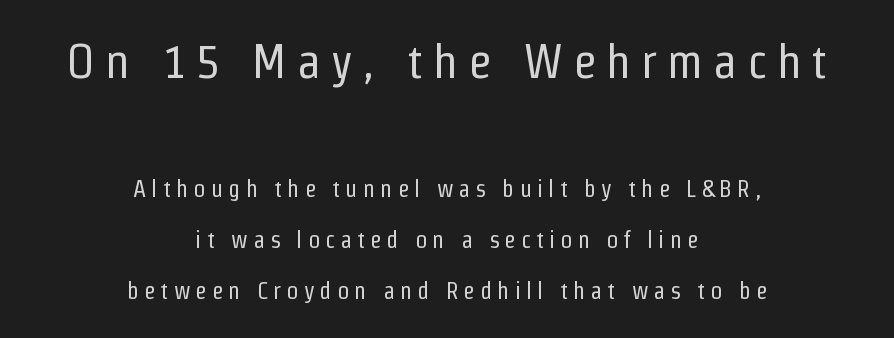
The image shows 48 px regular-weight, condensed sans-serif type, upright; set centered, loose line spacing (2.13x), unusually wide letter spacing (+0.21 em), not underlined; the first (top) block is 2.0x larger; low stroke contrast and a medium x-height.
